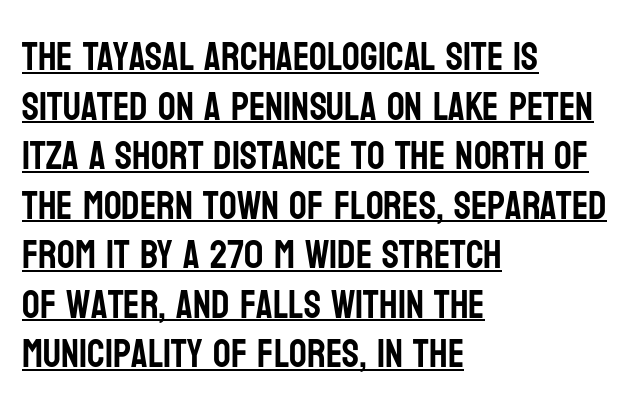
Visually the block forms a straight wall on the left and a jagged coastline on the right. Looks like someone drew a line under every word here. Regular leading. Nope, not italic — everything's standing straight.
